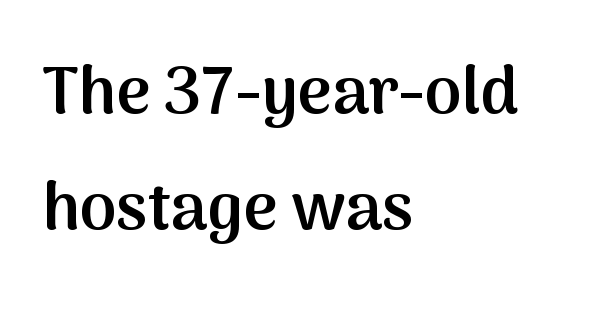
Underline: absent. Glyph-to-glyph distance matches everyday printed text. As a designer I'd log this as weight 600, semibold. You could not count columns in this text — the font is proportionally spaced.
